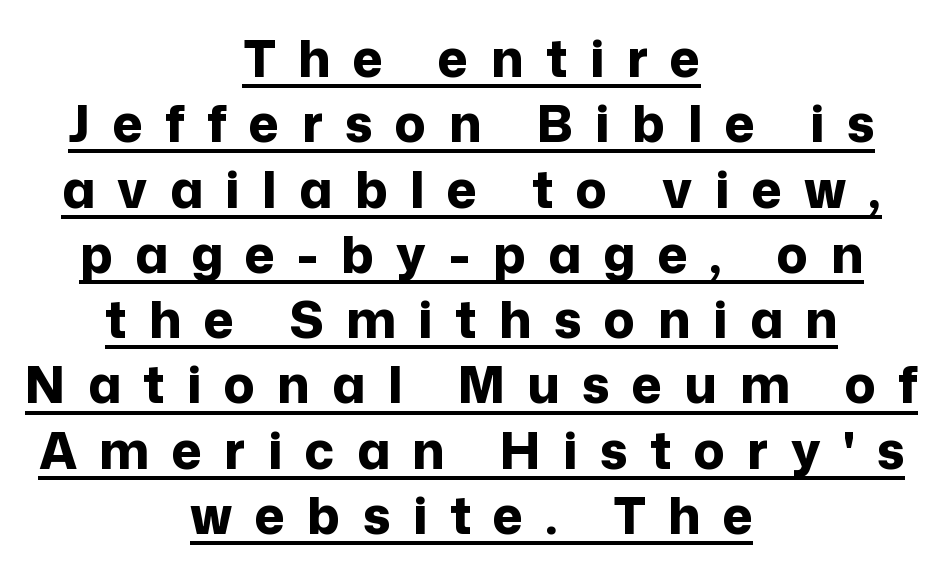
The glyphs in this specimen are sans serif. The passage shown stacks its lines at a standard gap. The paragraph has two soft edges and a firm central axis. In designer terms, the underline attribute is active on this setting.
